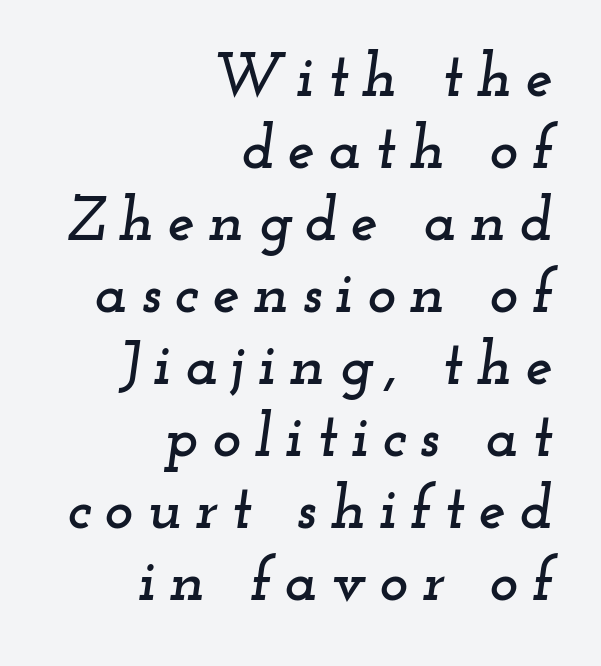
Q: Is the text italic (slanted)? A: Yes, it leans right by about 12 degrees.
Q: Is the typeface a serif or a sans-serif typeface? A: Serif.
Q: Is the text underlined? A: No.
Q: How is the paragraph aligned? A: Right-aligned.
Q: Is the spacing between letters normal or unusually wide? A: Unusually wide.
Q: Width (condensed, normal, or wide)? A: Wide.
Q: Stroke contrast? A: Low.
Q: x-height? A: Small.
Q: Monospaced? A: No.
